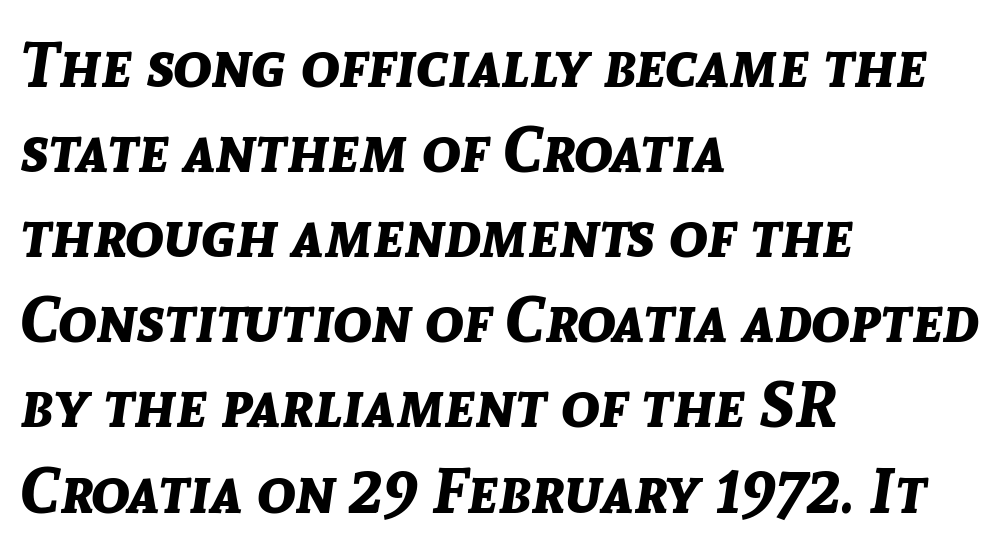
Does the leading feel generous? No, just average. Typeset ragged right — the left edge is the straight one. Character widths vary here, with narrow letters taking less room than wide ones. A full-strength bold gives these letters their thick strokes.
